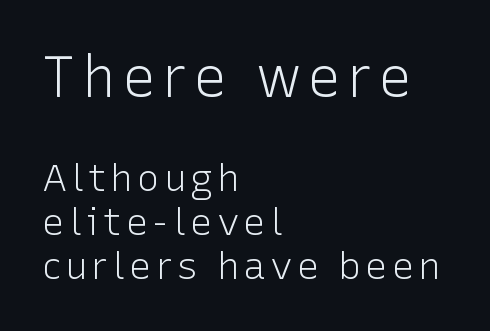
{"serif": "no", "italic": "no", "bold": "no", "weight": "light", "width": "normal", "stroke_contrast": "low", "x_height": "medium", "monospaced": "no", "underline": "no", "align": "left", "line_spacing_ratio": 1.16, "larger_block": "first", "size_ratio": 1.5, "glyph_px": 57}
